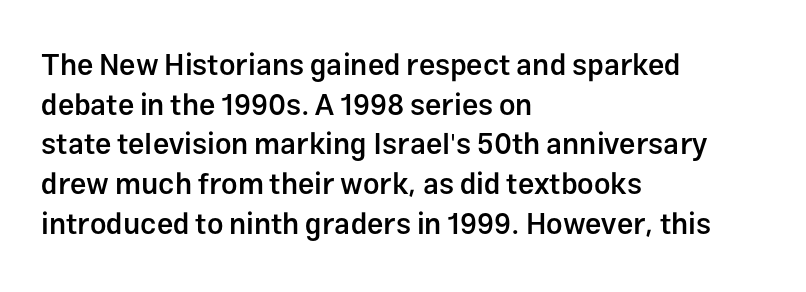
{"serif": "no", "italic": "no", "bold": "semi", "weight": "semibold", "width": "normal", "stroke_contrast": "low", "x_height": "medium", "monospaced": "no", "underline": "no", "align": "left", "line_spacing": "normal", "line_spacing_ratio": 1.37, "letter_spacing": "normal", "letter_spacing_em": 0.0, "glyph_px": 29}
